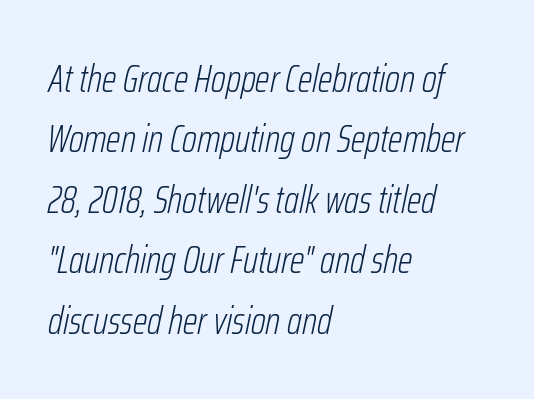
{"italic": "yes", "lean": "right", "slant_degrees": 12, "bold": "no", "weight": "light", "width": "condensed", "stroke_contrast": "low", "x_height": "medium", "monospaced": "no", "underline": "no", "align": "left", "line_spacing": "normal", "line_spacing_ratio": 1.59, "letter_spacing": "normal", "letter_spacing_em": 0.0, "glyph_px": 38}
